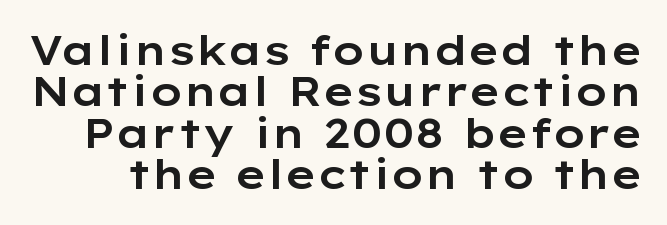
Descender tails drop into unmarked territory. This block would grow much taller if given ordinary leading; it's compressed now. The designer went with a sans here, leaving each stem footless. Tracking here is standard; glyphs follow each other at the usual distance.
